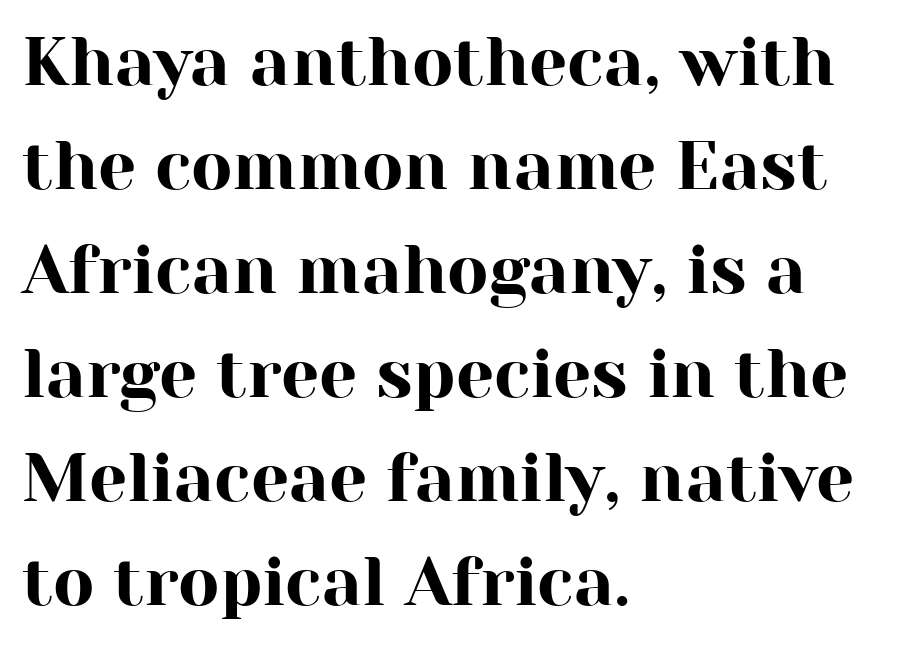
The rendering uses natural spacing where letterforms have individual widths. Unmarked baselines from the first word to the last. The glyphs in this specimen are seriffed. Short note: letters normally spaced. The font's upright variant was chosen for this text. Interline gaps are of average width in this sample.
